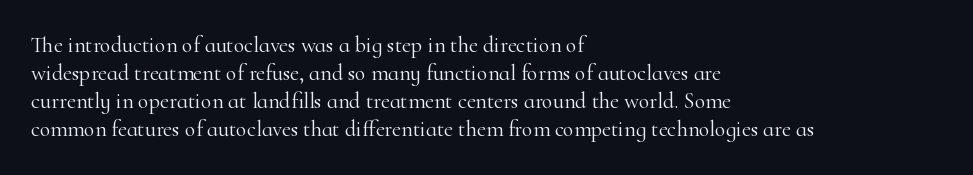
Normally led — the rows are evenly, conventionally spaced. Underlining? Definitely not there. The axis of the letterforms is exactly vertical. The passage is arranged the way most books set body copy — flush left. Default kerning and tracking; the words read as compact shapes.
